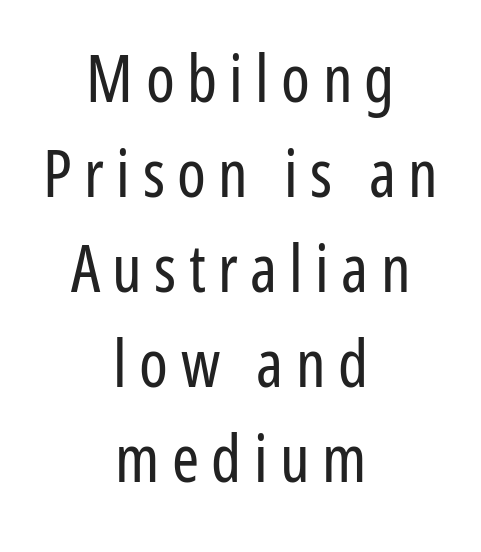
Words float on clear page, feet unadorned. The paragraph has two soft edges and a firm central axis. Weight: not bold — regular or lighter. Quick note: not italic, upright. A typesetter would call this leading conventional body-copy spacing. You could not count columns in this text — the font is proportionally spaced.
